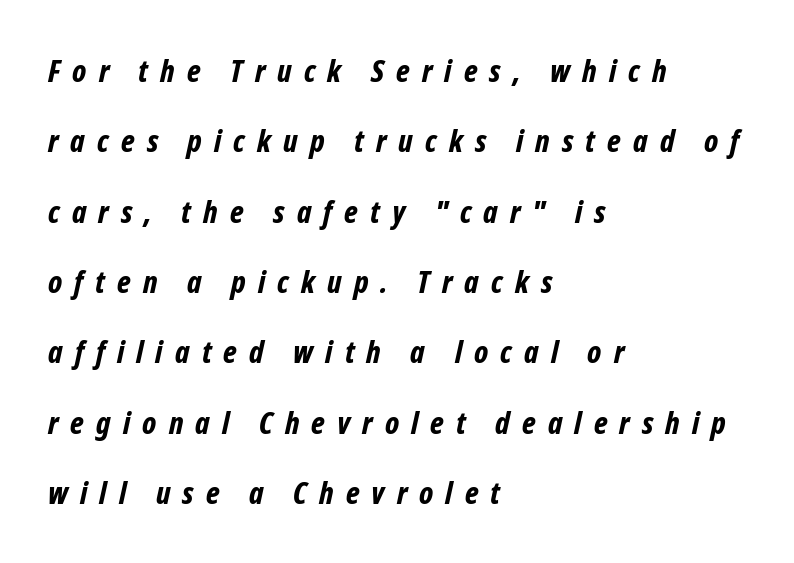
{"italic": "yes", "lean": "right", "slant_degrees": 12, "bold": "yes", "weight": "bold", "width": "condensed", "stroke_contrast": "low", "x_height": "medium", "monospaced": "no", "underline": "no", "align": "left", "line_spacing": "loose", "line_spacing_ratio": 2.27, "letter_spacing": "wide", "letter_spacing_em": 0.39, "glyph_px": 31}
